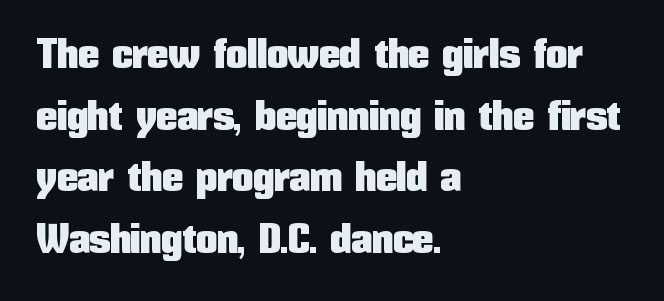
Q: Is the text italic (slanted)? A: No, it is upright.
Q: Is the typeface a serif or a sans-serif typeface? A: Sans-serif.
Q: Is the text underlined? A: No.
Q: How is the paragraph aligned? A: Left-aligned.
Q: Is the spacing between letters normal or unusually wide? A: Normal.
Q: Is the spacing between lines tight, normal or loose? A: Normal.
Q: Width (condensed, normal, or wide)? A: Condensed.
Q: Stroke contrast? A: Low.
Q: x-height? A: Medium.
Q: Monospaced? A: No.
